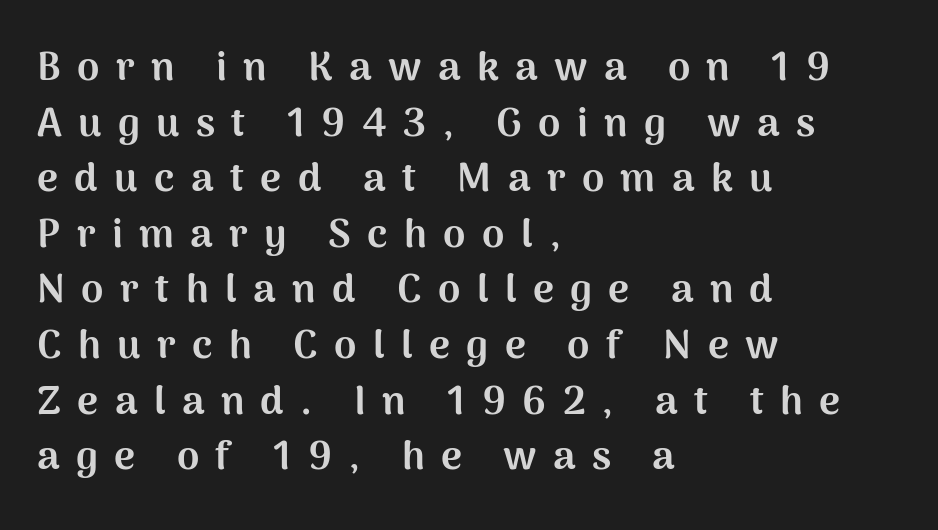
Compared with typical body copy, the letter spacing here is much looser. These lines were composed using upright roman letters. Leftover space on each line is placed entirely after the last word. Vertical spacing — default.
